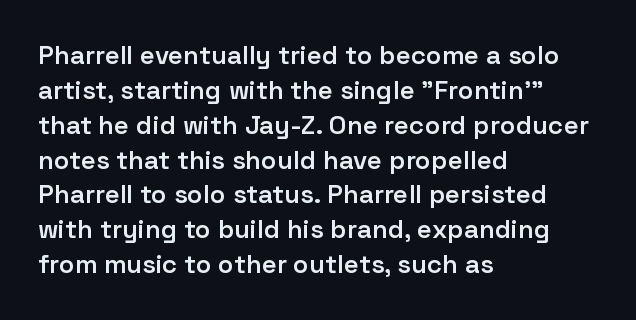
Q: Is the text bold? A: Semi-bold.
Q: Is the text italic (slanted)? A: No, it is upright.
Q: Is the text underlined? A: No.
Q: How is the paragraph aligned? A: Left-aligned.
Q: Is the spacing between letters normal or unusually wide? A: Normal.
Q: Is the spacing between lines tight, normal or loose? A: Normal.
